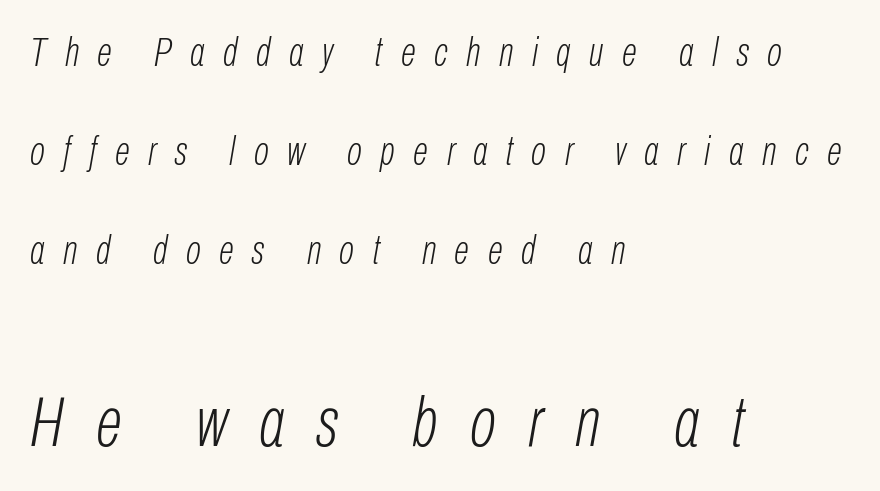
The image shows 70 px light, condensed type, italic (leaning right); set left-aligned, loose line spacing (2.48x), unusually wide letter spacing (+0.46 em), not underlined; the second (bottom) block is 1.75x larger; low stroke contrast and a medium x-height.
